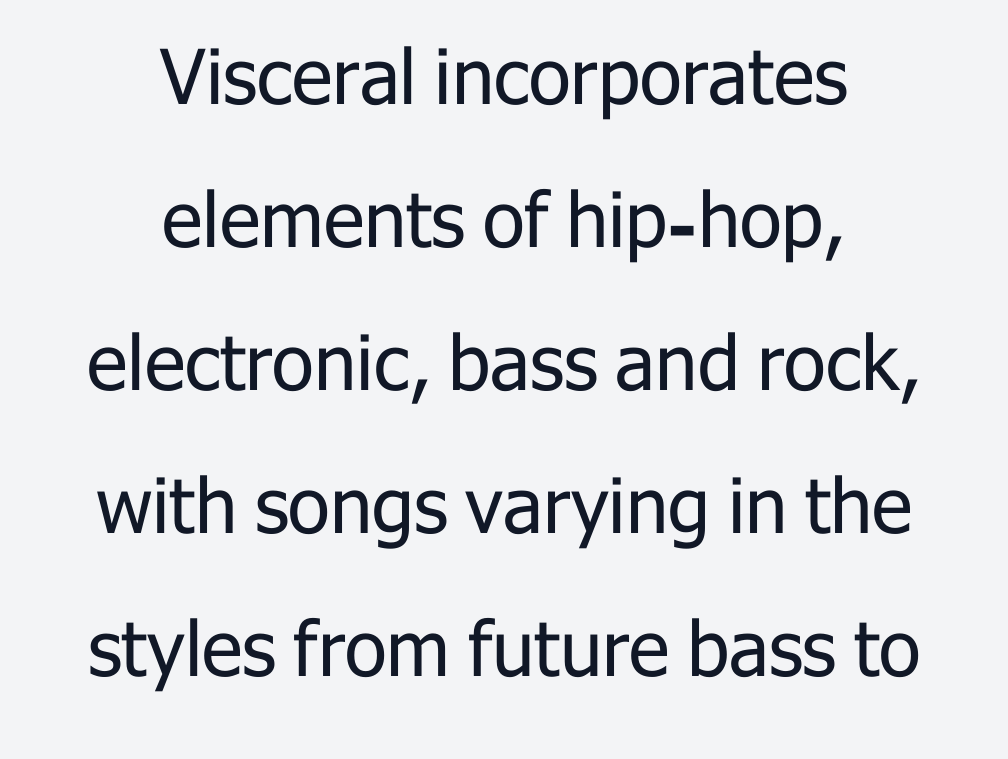
The image shows 76 px regular-weight sans-serif type, upright; set centered, line spacing 1.88x, normal letter spacing, not underlined; low stroke contrast and a medium x-height.
